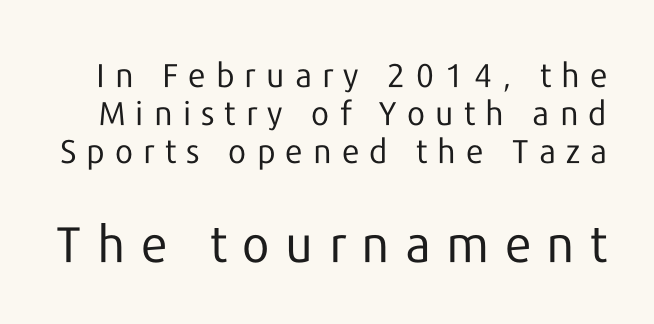
Quick note: not italic, upright. Compared with typical body copy, the letter spacing here is much looser. You could not count columns in this text — the font is proportionally spaced. This is not heavy type; no bold has been used. Glance below the letters and you will spot only blank space. Does the type have serifs? No, each stem ends abruptly.
